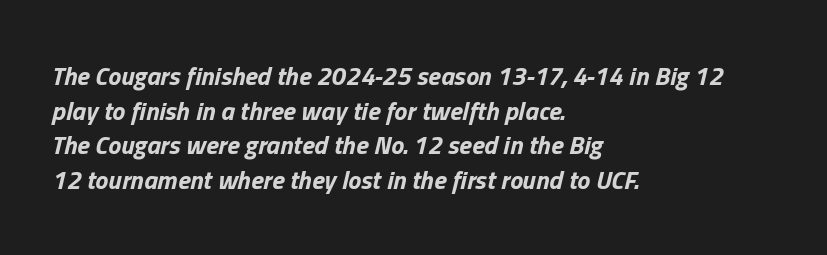
Q: Is the text bold? A: Yes.
Q: Is the text italic (slanted)? A: Yes, it leans right by about 13 degrees.
Q: Is the text underlined? A: No.
Q: How is the paragraph aligned? A: Left-aligned.
Q: Is the spacing between letters normal or unusually wide? A: Normal.
Q: Is the spacing between lines tight, normal or loose? A: Normal.
